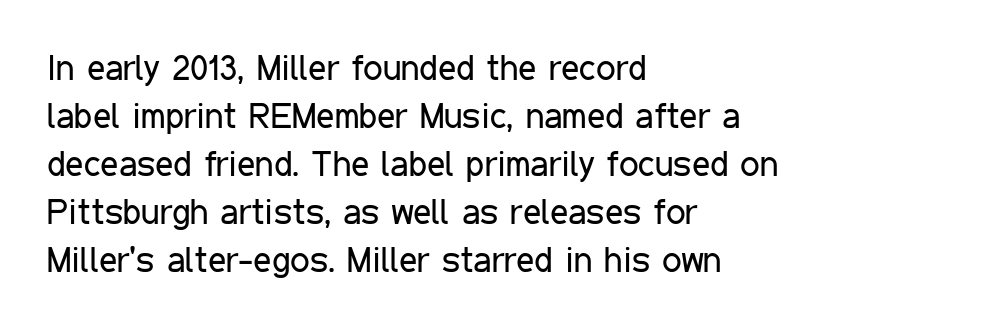
Serif or sans? Sans — the stroke terminals are bare. Regarding leading, the lines here are spaced in the standard way. These lines keep a tight, regular rhythm from letter to letter. The lettering stays uniformly vertical, giving the passage a roman look.
